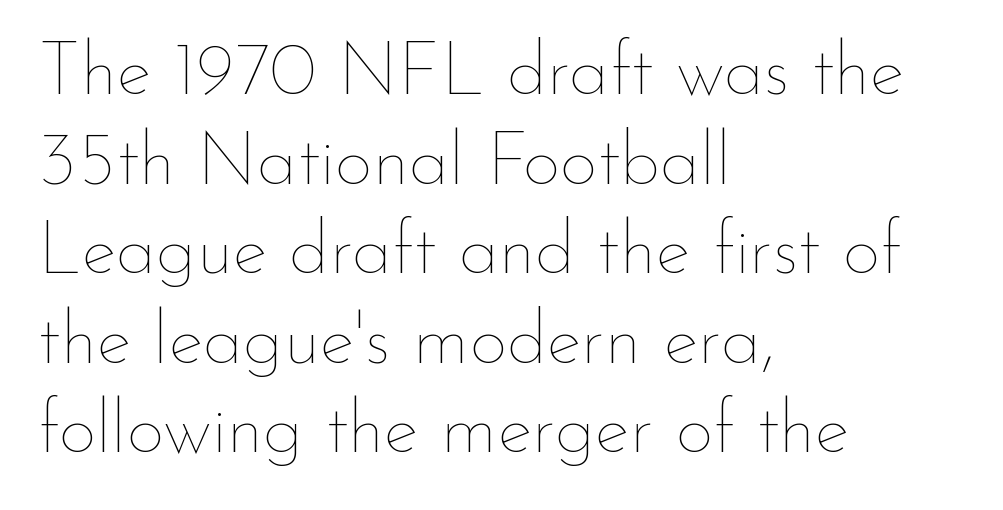
Q: Is the text bold? A: No.
Q: Is the text italic (slanted)? A: No, it is upright.
Q: Is the text underlined? A: No.
Q: How is the paragraph aligned? A: Left-aligned.
Q: Is the spacing between letters normal or unusually wide? A: Normal.
Q: Width (condensed, normal, or wide)? A: Normal.
Q: Stroke contrast? A: Low.
Q: x-height? A: Small.
Q: Monospaced? A: No.
